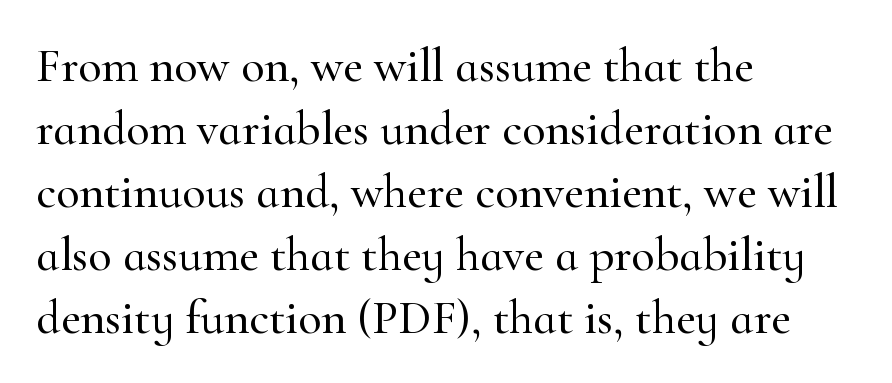
Q: Is the text italic (slanted)? A: No, it is upright.
Q: Is the typeface a serif or a sans-serif typeface? A: Serif.
Q: Is the text underlined? A: No.
Q: How is the paragraph aligned? A: Left-aligned.
Q: Is the spacing between letters normal or unusually wide? A: Normal.
Q: Is the spacing between lines tight, normal or loose? A: Normal.
Q: Width (condensed, normal, or wide)? A: Normal.
Q: Stroke contrast? A: High.
Q: x-height? A: Small.
Q: Monospaced? A: No.
